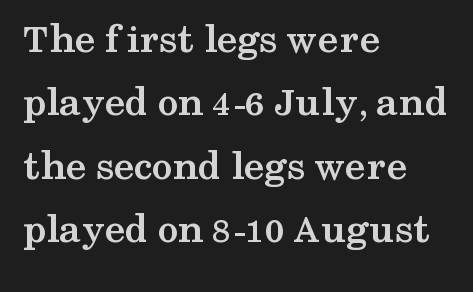
The image shows 42 px semibold, wide serif type, upright; set left-aligned, normal line spacing (1.51x), normal letter spacing, not underlined; medium stroke contrast and a medium x-height.
